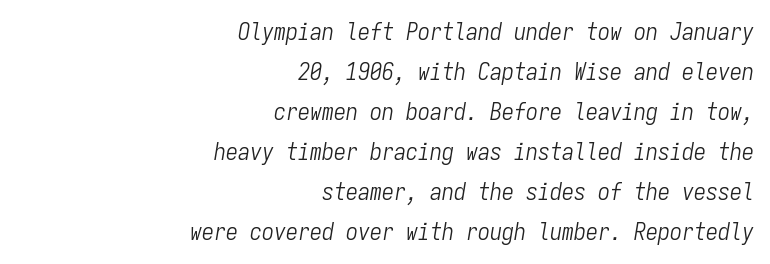
{"italic": "yes", "lean": "right", "slant_degrees": 9, "bold": "no", "underline": "no", "align": "right", "line_spacing": "normal", "line_spacing_ratio": 1.67, "letter_spacing": "normal", "letter_spacing_em": 0.0, "glyph_px": 24}
